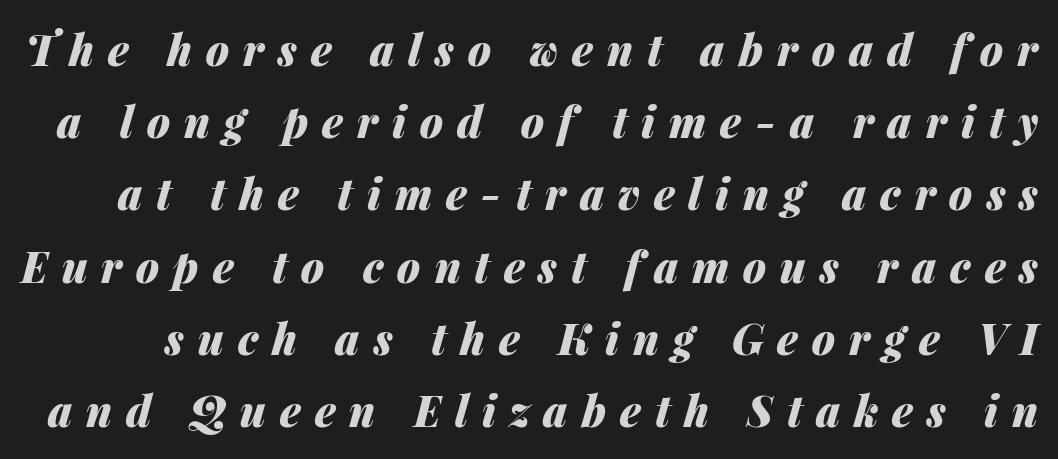
The image shows 42 px heavy type, italic (leaning right); set line spacing 1.72x, unusually wide letter spacing (+0.33 em), not underlined; medium stroke contrast and a medium x-height.
